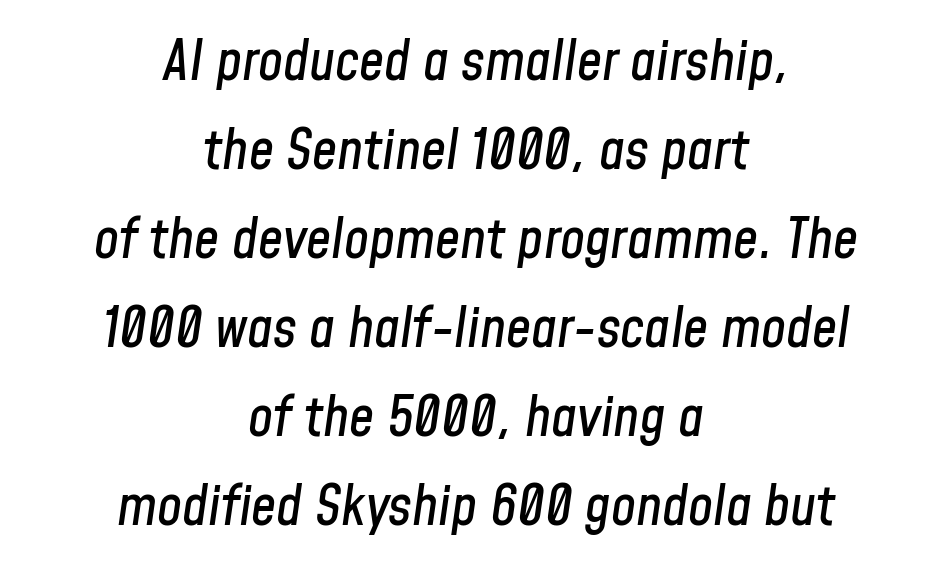
{"italic": "yes", "lean": "right", "slant_degrees": 8, "width": "condensed", "stroke_contrast": "low", "x_height": "medium", "monospaced": "no", "underline": "no", "align": "center", "line_spacing": "normal", "line_spacing_ratio": 1.59, "letter_spacing": "normal", "letter_spacing_em": 0.0, "glyph_px": 56}
